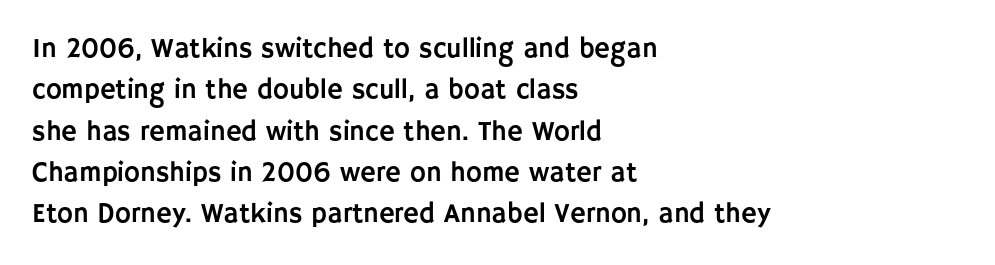
{"italic": "no", "underline": "no", "align": "left", "line_spacing": "normal", "line_spacing_ratio": 1.53, "letter_spacing": "normal", "letter_spacing_em": 0.0, "glyph_px": 27}
